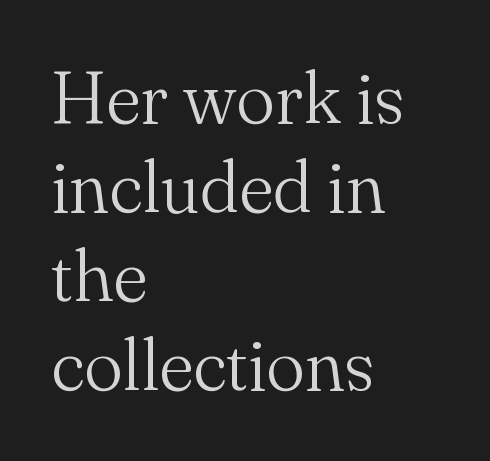
The image shows 73 px light serif type, upright; set left-aligned, line spacing 1.22x, normal letter spacing, not underlined; medium stroke contrast and a small x-height.
